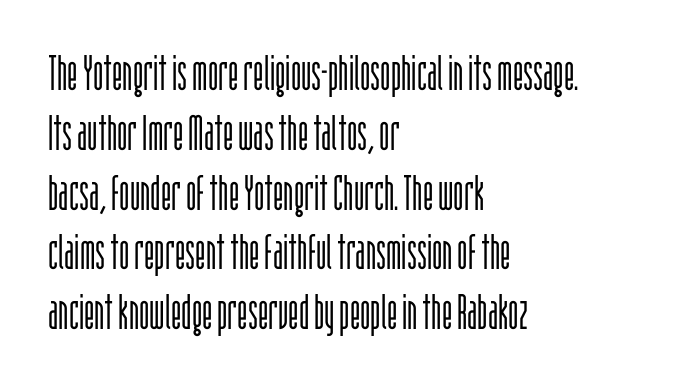
The image shows 49 px light, condensed sans-serif type, upright; set left-aligned, line spacing 1.22x, normal letter spacing, not underlined; low stroke contrast and a large x-height.
